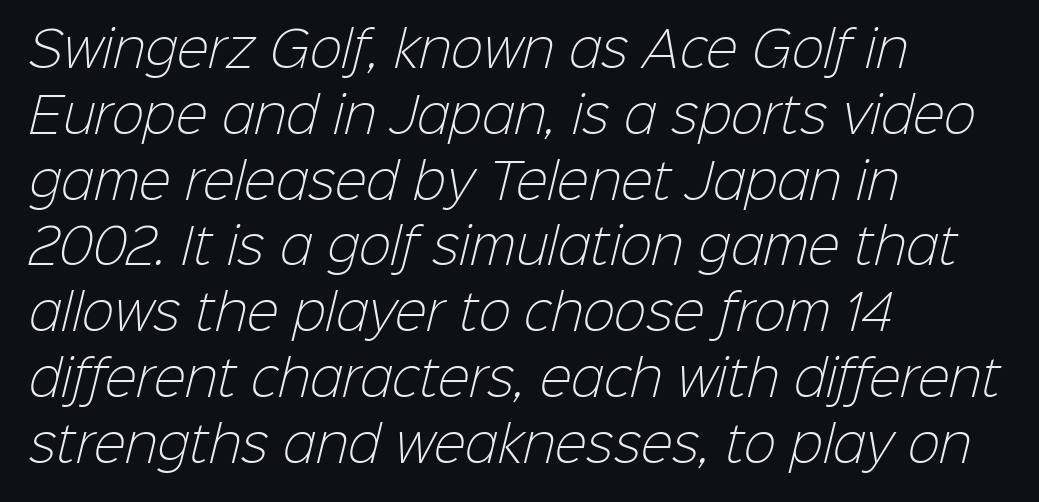
Q: Is the text bold? A: No.
Q: Is the typeface a serif or a sans-serif typeface? A: Sans-serif.
Q: Is the text underlined? A: No.
Q: How is the paragraph aligned? A: Left-aligned.
Q: Is the spacing between letters normal or unusually wide? A: Normal.
Q: Is the spacing between lines tight, normal or loose? A: Normal.
Q: Width (condensed, normal, or wide)? A: Normal.
Q: Stroke contrast? A: Low.
Q: x-height? A: Medium.
Q: Monospaced? A: No.
